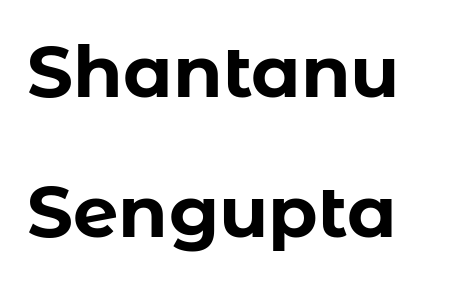
The image shows 72 px bold sans-serif type, upright; set loose line spacing (1.94x), normal letter spacing, not underlined; low stroke contrast and a medium x-height.
